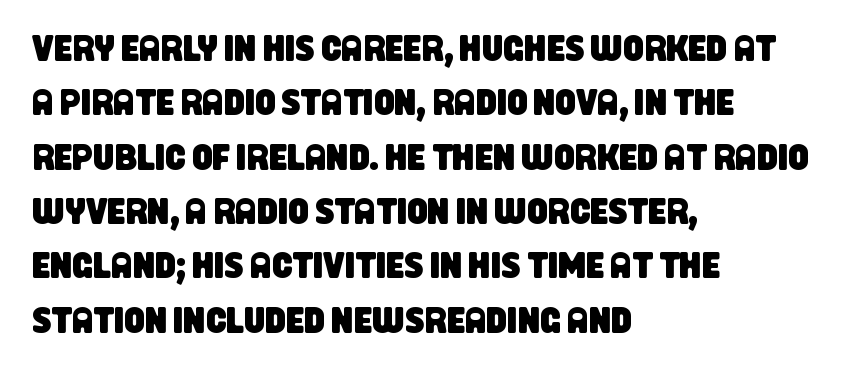
Q: Is the typeface a serif or a sans-serif typeface? A: Sans-serif.
Q: Is the text underlined? A: No.
Q: How is the paragraph aligned? A: Left-aligned.
Q: Is the spacing between letters normal or unusually wide? A: Normal.
Q: Is the spacing between lines tight, normal or loose? A: Normal.
Q: Width (condensed, normal, or wide)? A: Condensed.
Q: Stroke contrast? A: Low.
Q: x-height? A: Large.
Q: Monospaced? A: No.
